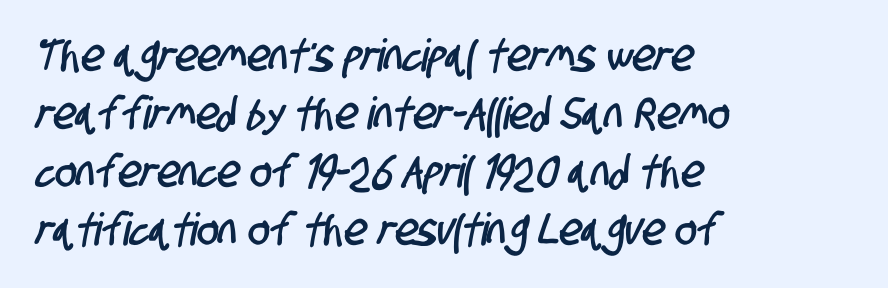
Q: Is the typeface a serif or a sans-serif typeface? A: Sans-serif.
Q: Is the text underlined? A: No.
Q: How is the paragraph aligned? A: Left-aligned.
Q: Is the spacing between letters normal or unusually wide? A: Normal.
Q: Is the spacing between lines tight, normal or loose? A: Normal.
Q: Width (condensed, normal, or wide)? A: Condensed.
Q: Stroke contrast? A: Low.
Q: x-height? A: Large.
Q: Monospaced? A: No.
